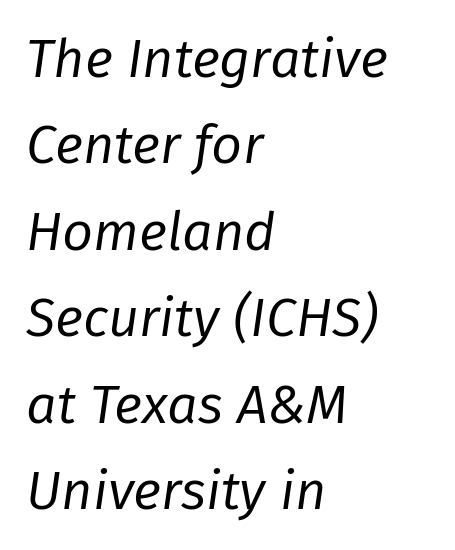
The image shows 54 px regular-weight type, italic (leaning right); set left-aligned, normal line spacing (1.6x), normal letter spacing, not underlined; low stroke contrast and a medium x-height.
